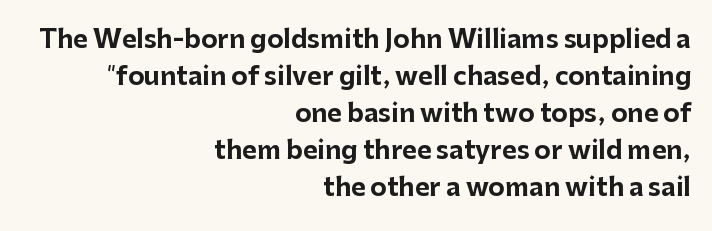
Q: Is the text bold? A: Yes.
Q: Is the text italic (slanted)? A: No, it is upright.
Q: Is the text underlined? A: No.
Q: How is the paragraph aligned? A: Right-aligned.
Q: Is the spacing between letters normal or unusually wide? A: Normal.
Q: Is the spacing between lines tight, normal or loose? A: Normal.
